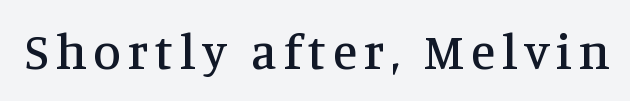
The zone under the glyphs is completely vacant. The font's upright variant was chosen for this text. Is this a fixed-width face? No — the glyphs have proportional, varying widths. The characters display serif detailing at their extremities.
